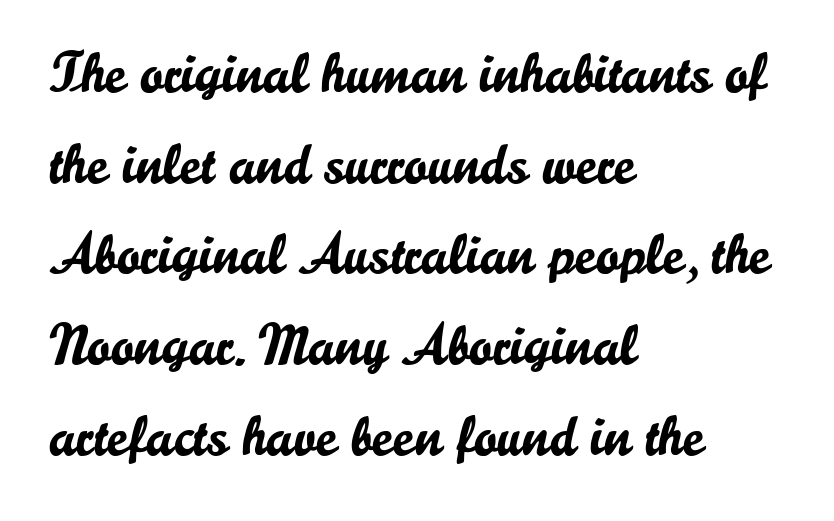
Q: Is the text italic (slanted)? A: Yes.
Q: Is the typeface a serif or a sans-serif typeface? A: Sans-serif.
Q: Is the text underlined? A: No.
Q: How is the paragraph aligned? A: Left-aligned.
Q: Is the spacing between letters normal or unusually wide? A: Normal.
Q: Is the spacing between lines tight, normal or loose? A: Normal.
Q: Width (condensed, normal, or wide)? A: Normal.
Q: Stroke contrast? A: Low.
Q: x-height? A: Small.
Q: Monospaced? A: No.
